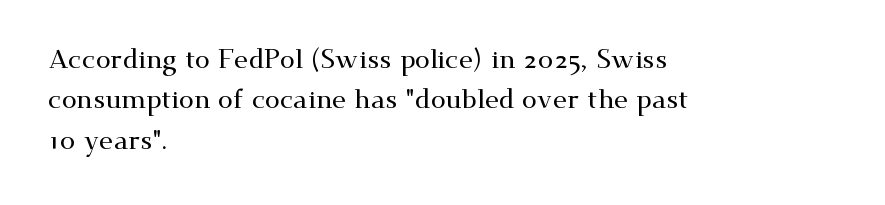
The image shows 27 px text type, upright; set left-aligned, normal line spacing (1.5x), normal letter spacing, not underlined.
